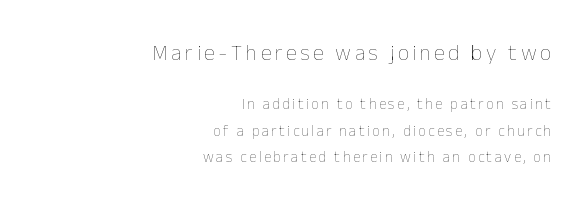
Q: Is the text bold? A: No.
Q: Is the text italic (slanted)? A: No, it is upright.
Q: Is the text underlined? A: No.
Q: How is the paragraph aligned? A: Right-aligned.
Q: Which block of text is set in a larger size, the first (top) or the second (bottom)? A: The first (top) one.
